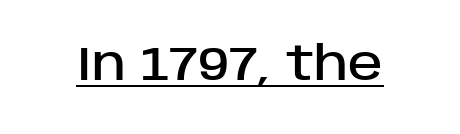
The string is rendered with underlining switched on. Every stem runs plumb, perpendicular to the baseline. Default kerning and tracking; the words read as compact shapes. Typographically, this falls in the sans-serif category.
